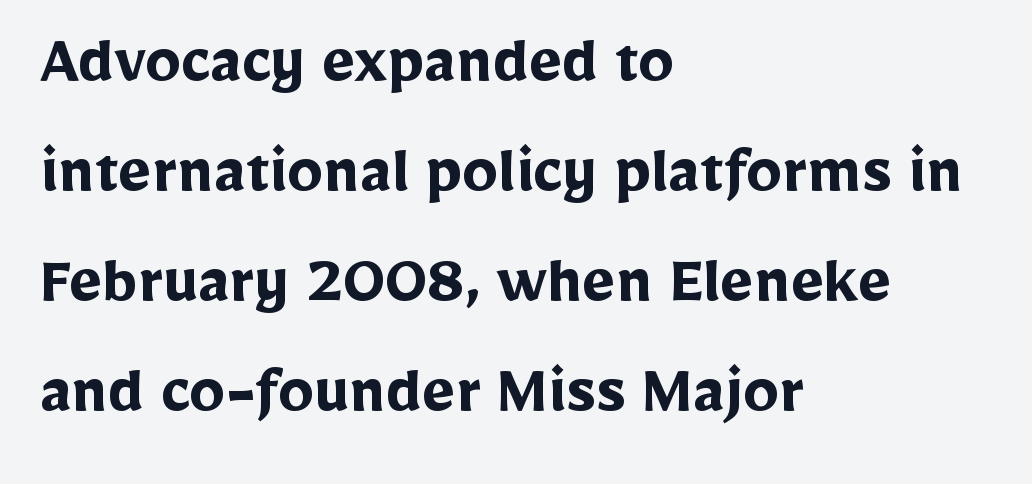
The image shows 72 px semibold sans-serif type, upright; set left-aligned, normal line spacing (1.53x), normal letter spacing, not underlined; low stroke contrast and a medium x-height.
